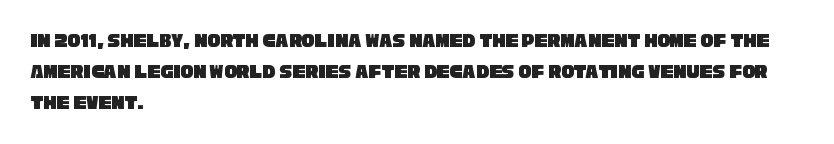
Q: Is the text underlined? A: No.
Q: How is the paragraph aligned? A: Left-aligned.
Q: Is the spacing between letters normal or unusually wide? A: Normal.
Q: Is the spacing between lines tight, normal or loose? A: Normal.
